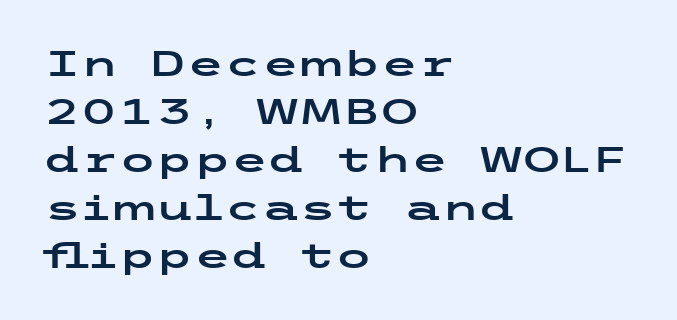
You can tell from the bare stems that sans-serif type was used. A normal amount of white space separates one row of letters from the next. The specimen reads as upright at a glance. Short and long lines alike share a common starting point at left. Caption: standard tracking, unaltered. Decoration check: the copy has no underline.
